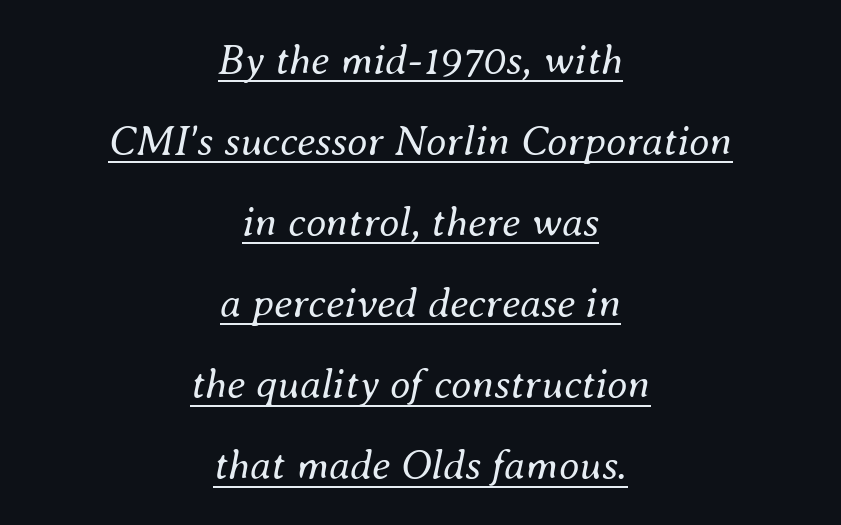
{"italic": "yes", "lean": "right", "slant_degrees": 8, "bold": "no", "weight": "regular", "width": "normal", "stroke_contrast": "medium", "x_height": "small", "monospaced": "no", "underline": "yes", "align": "center", "line_spacing": "loose", "line_spacing_ratio": 1.93, "letter_spacing": "normal", "letter_spacing_em": 0.0, "glyph_px": 42}
